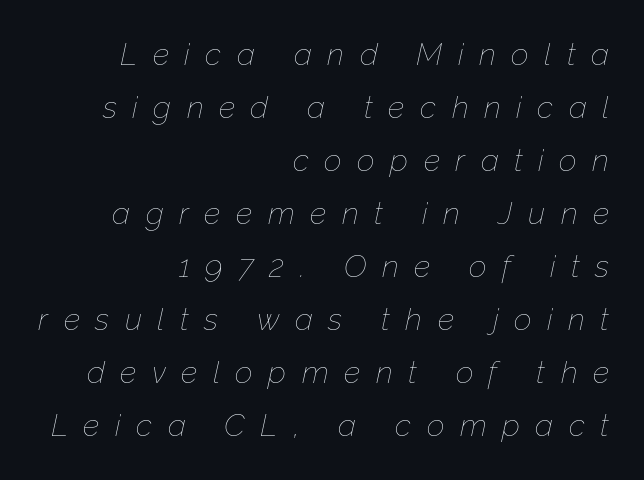
{"italic": "yes", "lean": "right", "slant_degrees": 12, "bold": "no", "weight": "thin", "width": "normal", "stroke_contrast": "low", "x_height": "medium", "monospaced": "no", "underline": "no", "align": "right", "line_spacing_ratio": 1.71, "letter_spacing": "wide", "letter_spacing_em": 0.5, "glyph_px": 31}
